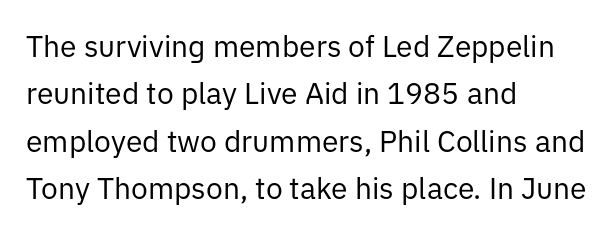
The gaps between neighbouring characters are ordinary and unremarkable. This sample is left-justified, so line endings fall wherever the words run out. Does the type have serifs? No, each stem ends abruptly. Honestly, there is no underline to notice here at all. No heavy texture on the line: the type isn't bold.
